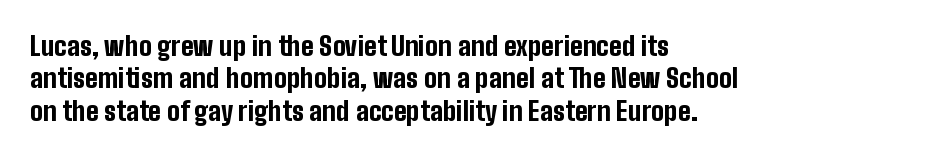
The image shows 26 px bold type, upright; set left-aligned, normal line spacing (1.25x), normal letter spacing, not underlined.
